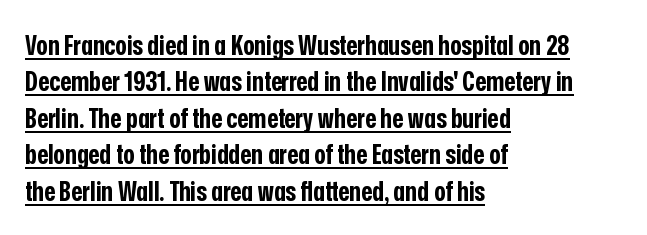
The image shows 27 px bold type, upright; set left-aligned, normal line spacing (1.35x), normal letter spacing, underlined.
